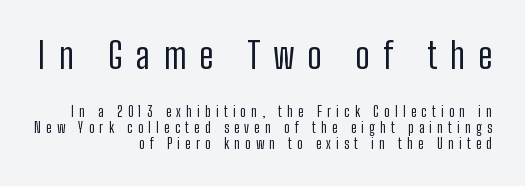
The image shows 36 px regular-weight, condensed sans-serif type, upright; set right-aligned, tight line spacing (1.15x), unusually wide letter spacing (+0.37 em), not underlined; the first (top) block is 2.57x larger; low stroke contrast and a medium x-height.
